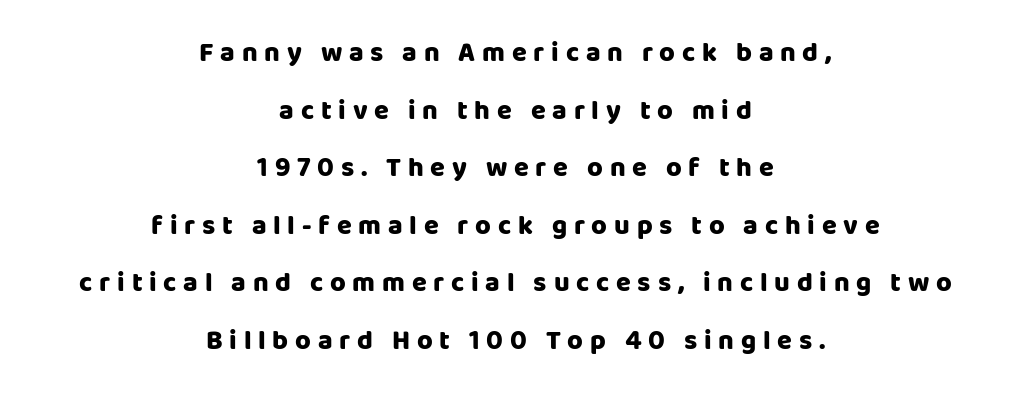
Q: Is the text bold? A: Yes.
Q: Is the text italic (slanted)? A: No, it is upright.
Q: Is the text underlined? A: No.
Q: How is the paragraph aligned? A: Centered.
Q: Is the spacing between letters normal or unusually wide? A: Unusually wide.
Q: Is the spacing between lines tight, normal or loose? A: Loose.
